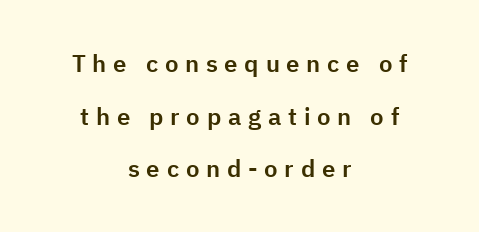
The image shows 24 px text type, upright; set centered, loose line spacing (2.19x), unusually wide letter spacing (+0.28 em), not underlined.
